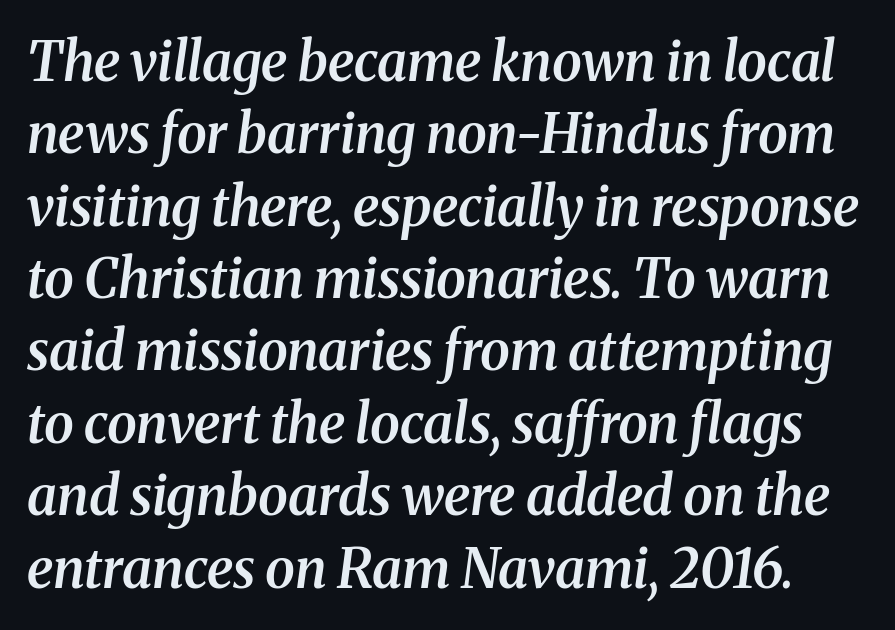
{"serif": "yes", "italic": "yes", "lean": "right", "slant_degrees": 8, "bold": "semi", "weight": "semibold", "width": "normal", "stroke_contrast": "medium", "x_height": "medium", "monospaced": "no", "underline": "no", "line_spacing": "normal", "line_spacing_ratio": 1.34, "letter_spacing": "normal", "letter_spacing_em": 0.0, "glyph_px": 54}
